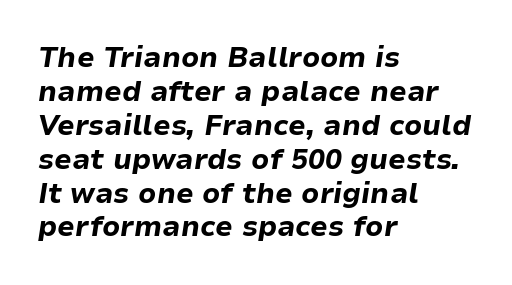
{"italic": "yes", "lean": "right", "slant_degrees": 9, "bold": "yes", "weight": "bold", "width": "normal", "stroke_contrast": "low", "x_height": "medium", "monospaced": "no", "underline": "no", "align": "left", "line_spacing_ratio": 1.21, "letter_spacing": "normal", "letter_spacing_em": 0.0, "glyph_px": 28}
